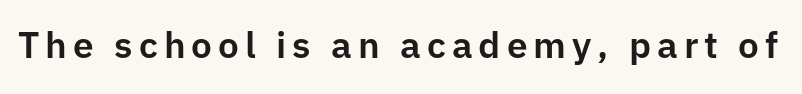
Every character sits straight up, as roman type does. Do the characters align in a grid? No, the font is proportional. A sans-serif font was chosen for this passage. The passage shown is not underscored anywhere.
